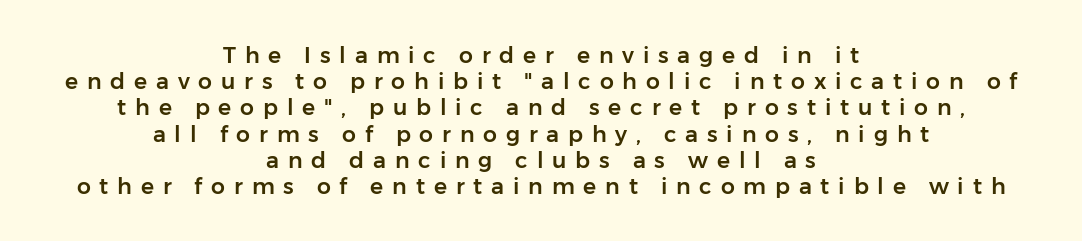
The image shows 22 px text type, upright; set centered, line spacing 1.19x, unusually wide letter spacing (+0.4 em), not underlined.
